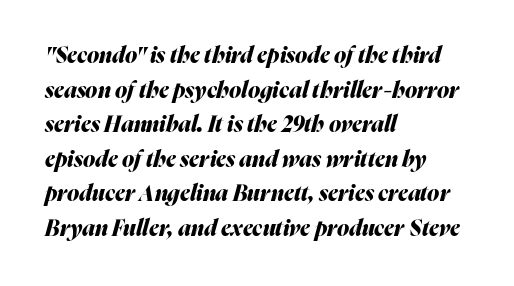
Q: Is the text bold? A: Yes.
Q: Is the text italic (slanted)? A: Yes, it leans right by about 16 degrees.
Q: Is the text underlined? A: No.
Q: How is the paragraph aligned? A: Left-aligned.
Q: Is the spacing between letters normal or unusually wide? A: Normal.
Q: Is the spacing between lines tight, normal or loose? A: Normal.
